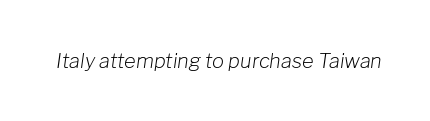
Type without underlining. This rendering leaves character spacing at its baseline value. Each stroke keeps to a modest, everyday thickness or less. There's an unmistakable incline to the writing here.
